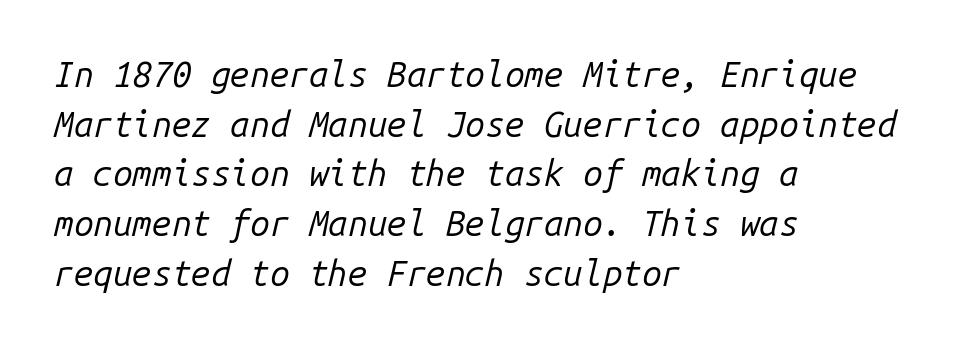
Q: Is the text bold? A: No.
Q: Is the text italic (slanted)? A: Yes, it leans right by about 14 degrees.
Q: Is the text underlined? A: No.
Q: How is the paragraph aligned? A: Left-aligned.
Q: Is the spacing between letters normal or unusually wide? A: Normal.
Q: Is the spacing between lines tight, normal or loose? A: Normal.
Q: Width (condensed, normal, or wide)? A: Normal.
Q: Stroke contrast? A: Low.
Q: x-height? A: Medium.
Q: Monospaced? A: Yes.
